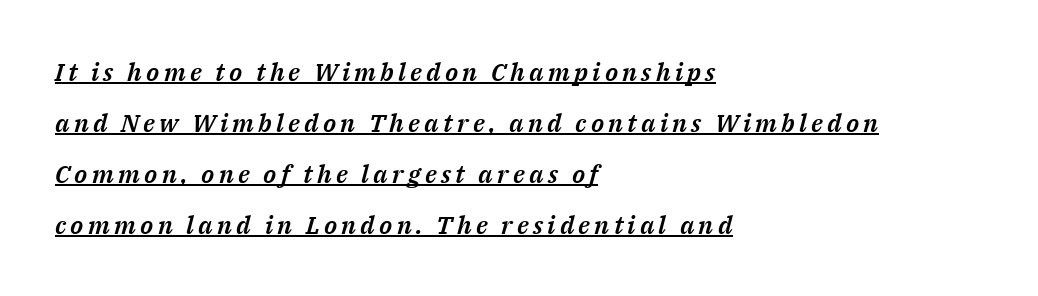
Q: Is the text italic (slanted)? A: Yes, it leans right by about 14 degrees.
Q: Is the text underlined? A: Yes.
Q: How is the paragraph aligned? A: Left-aligned.
Q: Is the spacing between lines tight, normal or loose? A: Loose.
